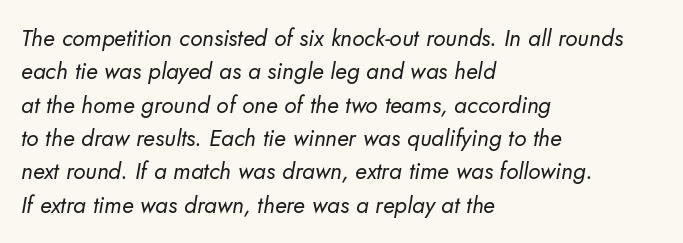
Q: Is the text bold? A: No.
Q: Is the text underlined? A: No.
Q: How is the paragraph aligned? A: Left-aligned.
Q: Is the spacing between letters normal or unusually wide? A: Normal.
Q: Is the spacing between lines tight, normal or loose? A: Normal.
